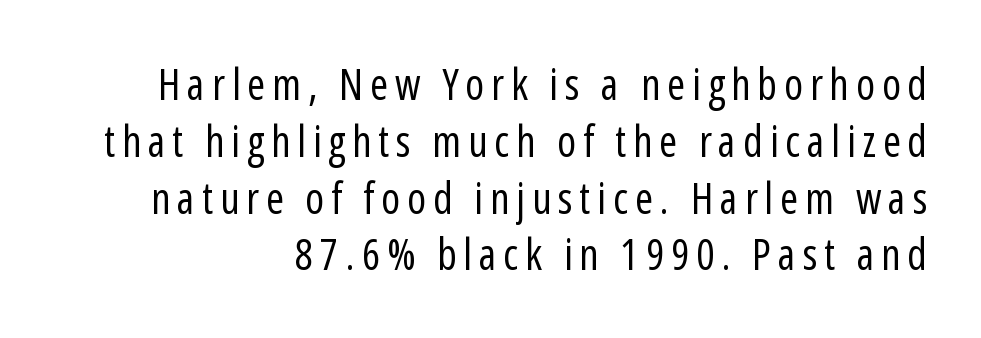
The image shows 43 px regular-weight, condensed sans-serif type, upright; set right-aligned, normal line spacing (1.32x), not underlined; low stroke contrast and a medium x-height.
